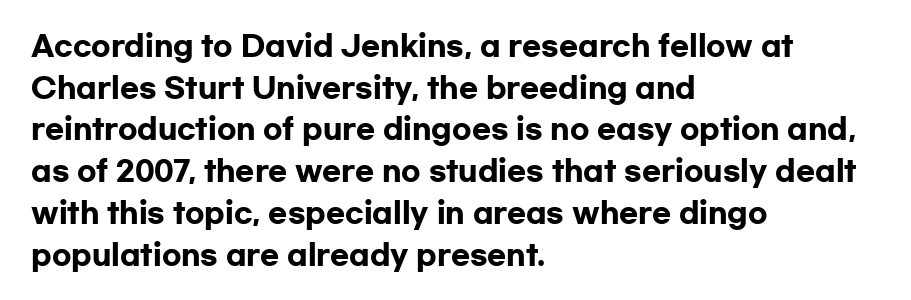
The block of text has a typical density, with ordinary space between rows. Looks like regular typesetting: each glyph gets only the width it needs. Observe the absence of serifs on each vertical stroke in this sample. You'd pick this weight for a headline — it's a proper bold.
